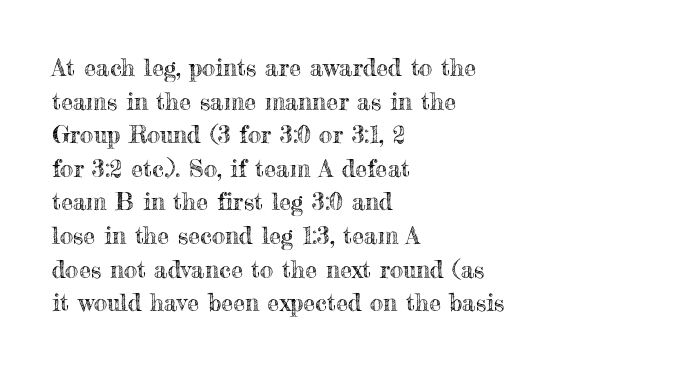
{"italic": "no", "underline": "no", "align": "left", "line_spacing": "normal", "line_spacing_ratio": 1.4, "letter_spacing": "normal", "letter_spacing_em": 0.0, "glyph_px": 24}
